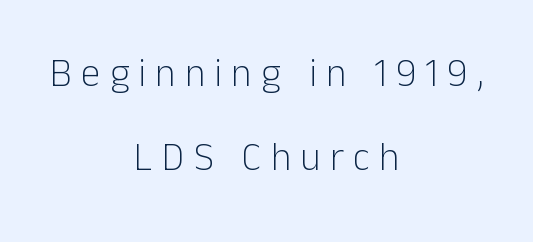
{"serif": "no", "italic": "no", "bold": "no", "weight": "light", "width": "normal", "stroke_contrast": "low", "x_height": "medium", "monospaced": "no", "underline": "no", "align": "center", "line_spacing": "loose", "line_spacing_ratio": 2.15, "letter_spacing": "wide", "letter_spacing_em": 0.24, "glyph_px": 39}
